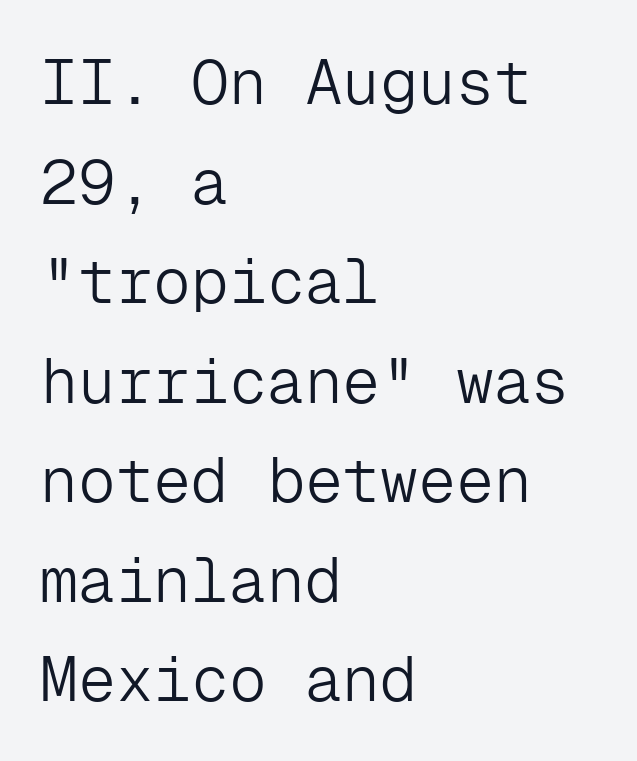
Q: Is the text bold? A: No.
Q: Is the text italic (slanted)? A: No, it is upright.
Q: Is the typeface a serif or a sans-serif typeface? A: Sans-serif.
Q: Is the text underlined? A: No.
Q: How is the paragraph aligned? A: Left-aligned.
Q: Is the spacing between letters normal or unusually wide? A: Normal.
Q: Is the spacing between lines tight, normal or loose? A: Normal.
Q: Width (condensed, normal, or wide)? A: Normal.
Q: Stroke contrast? A: Low.
Q: x-height? A: Medium.
Q: Monospaced? A: Yes.
